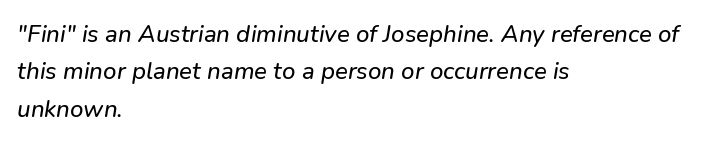
{"underline": "no", "align": "left", "line_spacing": "normal", "line_spacing_ratio": 1.56, "letter_spacing": "normal", "letter_spacing_em": 0.0, "glyph_px": 24}
